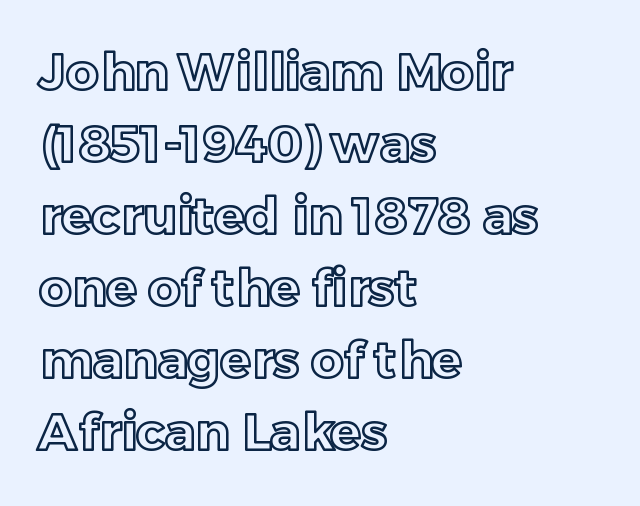
The image shows 51 px text type, upright; set left-aligned, normal line spacing (1.41x), normal letter spacing, not underlined; a medium x-height.
